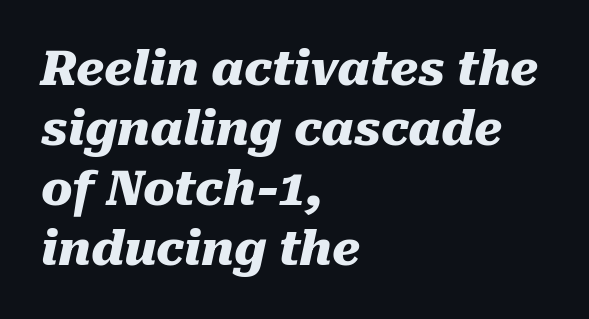
Its strokes are broad and dark, the hallmark of bold type. This rendering features lettering with no underline. This rendering leaves character spacing at its baseline value. Each letter keeps its own natural width here, so spacing adapts to shape.
